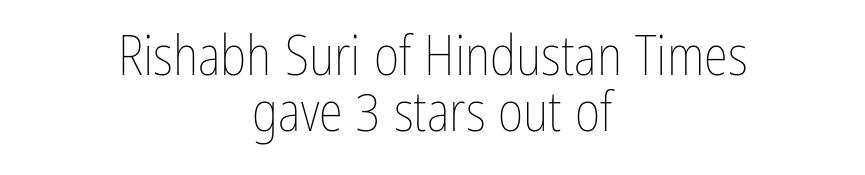
This sample uses plain, unmodified letter spacing. These lines huddle together more closely than default settings would place them. Designer's note — italics off, roman on. Each letter keeps its own natural width here, so spacing adapts to shape.
